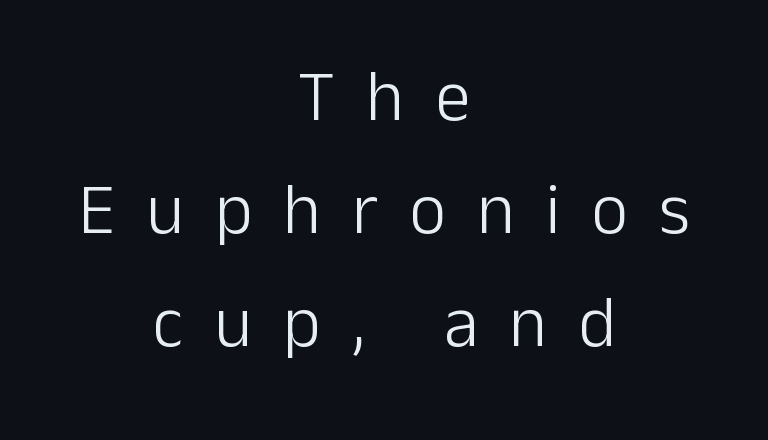
The image shows 71 px light sans-serif type, upright; set centered, normal line spacing (1.59x), unusually wide letter spacing (+0.44 em), not underlined; low stroke contrast and a medium x-height.
